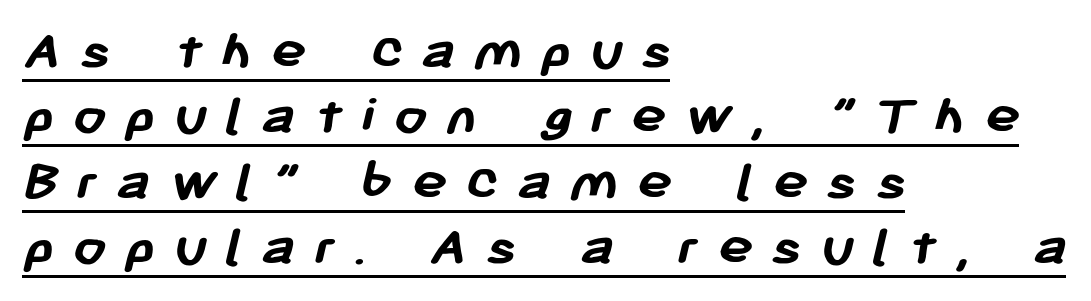
Q: Is the text bold? A: Yes.
Q: Is the typeface a serif or a sans-serif typeface? A: Sans-serif.
Q: Is the text underlined? A: Yes.
Q: How is the paragraph aligned? A: Left-aligned.
Q: Is the spacing between letters normal or unusually wide? A: Unusually wide.
Q: Is the spacing between lines tight, normal or loose? A: Tight.
Q: Width (condensed, normal, or wide)? A: Normal.
Q: Stroke contrast? A: Low.
Q: x-height? A: Medium.
Q: Monospaced? A: No.
